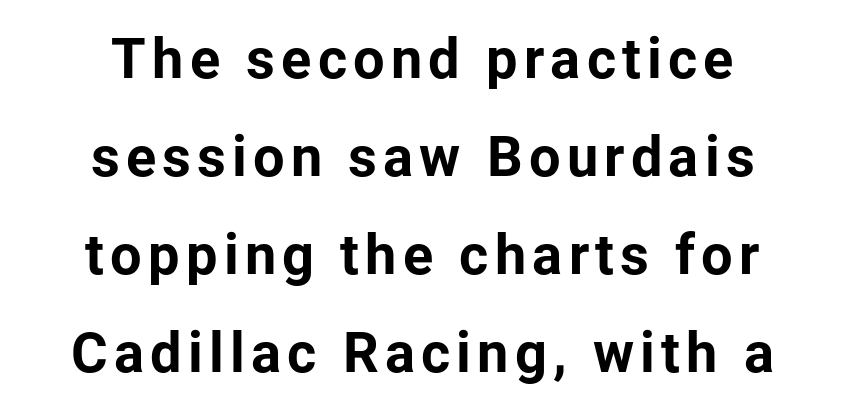
The image shows 56 px bold sans-serif type, upright; set centered, line spacing 1.75x, not underlined; low stroke contrast and a medium x-height.
